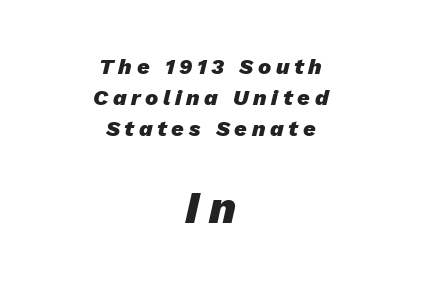
{"italic": "yes", "lean": "right", "slant_degrees": 13, "bold": "yes", "weight": "heavy", "width": "normal", "stroke_contrast": "low", "x_height": "medium", "monospaced": "no", "underline": "no", "align": "center", "line_spacing": "normal", "line_spacing_ratio": 1.42, "letter_spacing": "wide", "letter_spacing_em": 0.21, "larger_block": "second", "size_ratio": 2.0, "glyph_px": 44}
